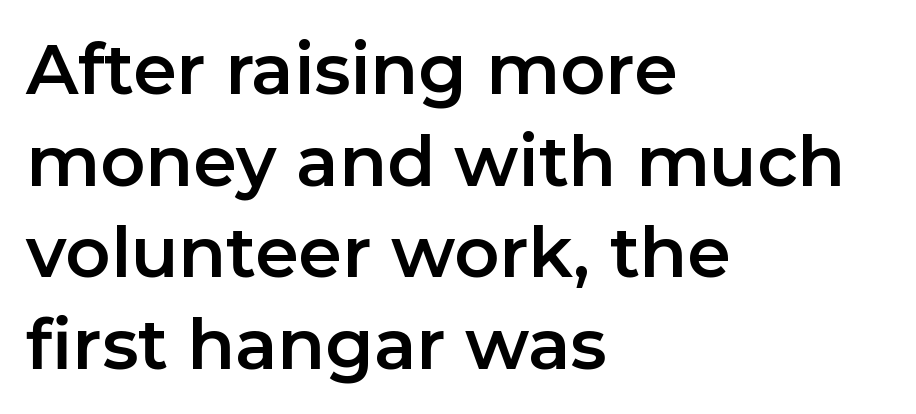
The image shows 70 px sans-serif type, upright; set left-aligned, normal line spacing (1.31x), normal letter spacing, not underlined; low stroke contrast and a medium x-height.
